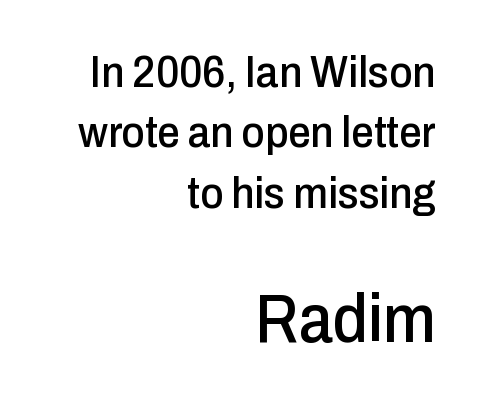
{"serif": "no", "italic": "no", "width": "condensed", "stroke_contrast": "low", "x_height": "medium", "monospaced": "no", "underline": "no", "align": "right", "line_spacing": "normal", "line_spacing_ratio": 1.34, "letter_spacing": "normal", "letter_spacing_em": 0.0, "larger_block": "second", "size_ratio": 1.51, "glyph_px": 68}
